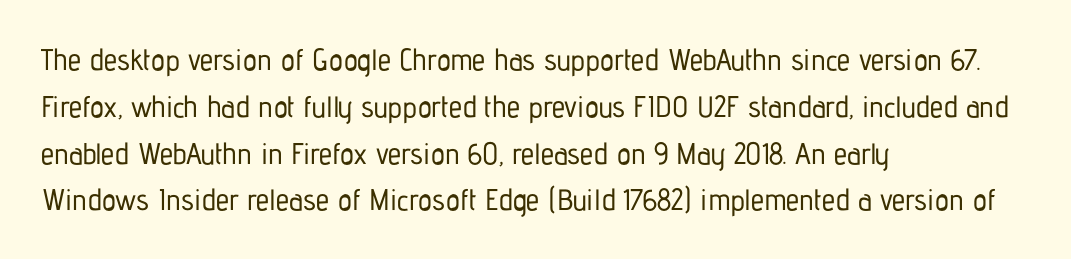
{"serif": "no", "italic": "no", "width": "condensed", "stroke_contrast": "low", "x_height": "medium", "monospaced": "no", "underline": "no", "align": "left", "line_spacing": "normal", "line_spacing_ratio": 1.56, "letter_spacing": "normal", "letter_spacing_em": 0.0, "glyph_px": 30}
